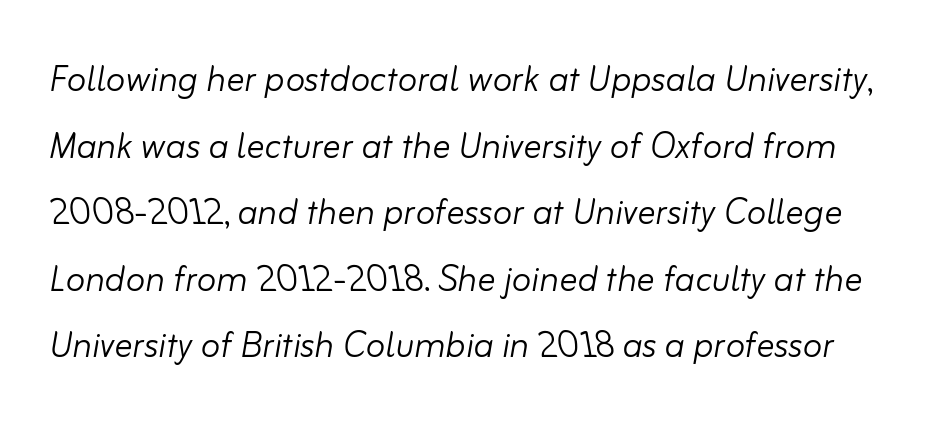
{"italic": "yes", "lean": "right", "slant_degrees": 10, "bold": "no", "weight": "light", "width": "normal", "stroke_contrast": "low", "x_height": "small", "monospaced": "no", "underline": "no", "line_spacing": "normal", "line_spacing_ratio": 1.48, "letter_spacing": "normal", "letter_spacing_em": 0.0, "glyph_px": 45}
